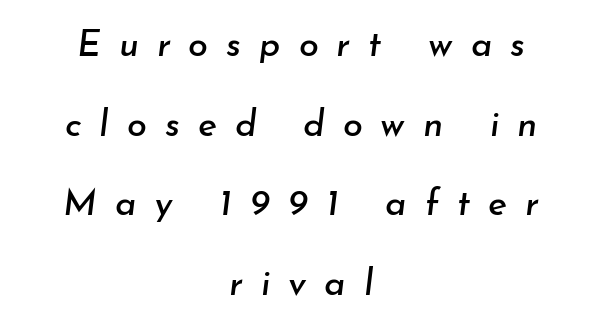
Q: Is the text italic (slanted)? A: Yes, it leans right by about 7 degrees.
Q: Is the text underlined? A: No.
Q: How is the paragraph aligned? A: Centered.
Q: Is the spacing between letters normal or unusually wide? A: Unusually wide.
Q: Is the spacing between lines tight, normal or loose? A: Loose.
Q: Width (condensed, normal, or wide)? A: Normal.
Q: Stroke contrast? A: Low.
Q: x-height? A: Small.
Q: Monospaced? A: No.
